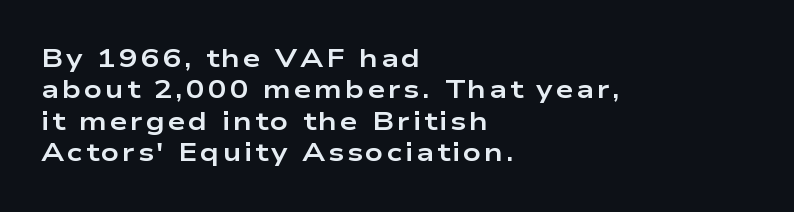
{"italic": "no", "bold": "yes", "underline": "no", "align": "left", "line_spacing": "normal", "line_spacing_ratio": 1.26, "glyph_px": 25}
